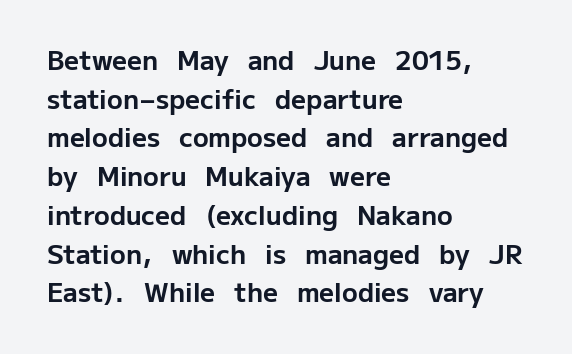
The image shows 26 px bold type, upright; set left-aligned, normal line spacing (1.49x), normal letter spacing, not underlined.
